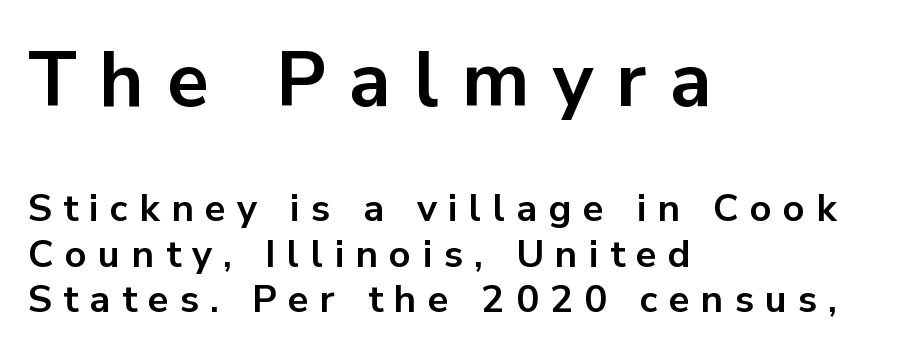
The image shows 77 px bold sans-serif type, upright; set left-aligned, line spacing 1.2x, unusually wide letter spacing (+0.3 em), not underlined; the first (top) block is 2.03x larger; low stroke contrast and a medium x-height.
